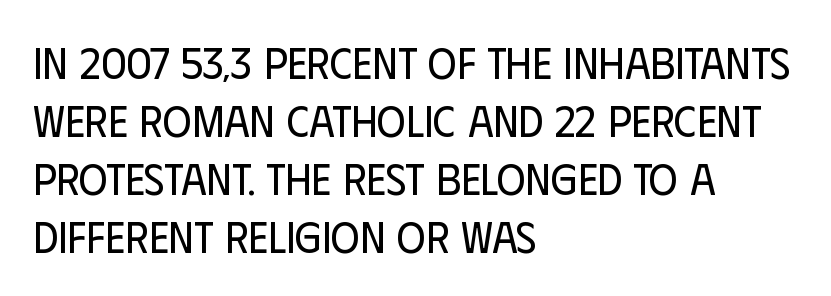
The compositor pushed each line to the left boundary. Interline gaps are of average width in this sample. The specimen reads as upright at a glance. The strokes carry an ordinary text weight at most. The face used here is proportionally spaced, like ordinary book or web type. The rendering keeps characters at their native spacing.
